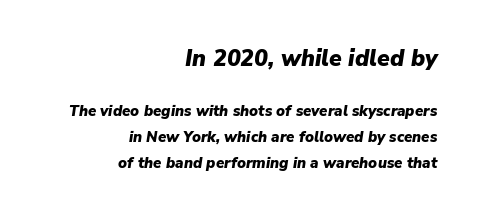
These two chunks differ in scale, with the top chunk taking the larger measure. This sample uses an oblique cut, with every glyph tilted off the vertical. The typesetter chose a ragged-left arrangement here. The baseline area is clear. Summary of weight: heavy, a full bold. Between one letter and the next there's only the usual sliver of space.
